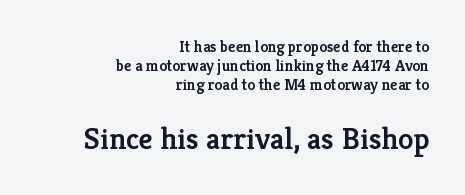
Words float on clear page, feet unadorned. Italic: no, the glyphs are upright roman. Proportional: the letters do not fall into vertical columns. The lines are quadded right.
